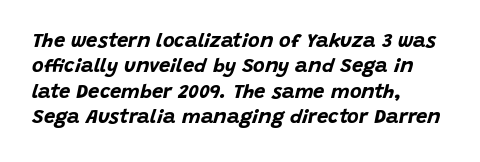
{"italic": "yes", "lean": "right", "slant_degrees": 15, "bold": "yes", "underline": "no", "align": "left", "line_spacing": "normal", "line_spacing_ratio": 1.27, "letter_spacing": "normal", "letter_spacing_em": 0.0, "glyph_px": 20}
